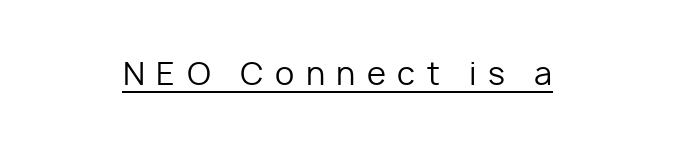
{"serif": "no", "italic": "no", "bold": "no", "weight": "regular", "width": "normal", "stroke_contrast": "low", "x_height": "medium", "monospaced": "no", "underline": "yes", "letter_spacing": "wide", "letter_spacing_em": 0.37, "glyph_px": 31}
